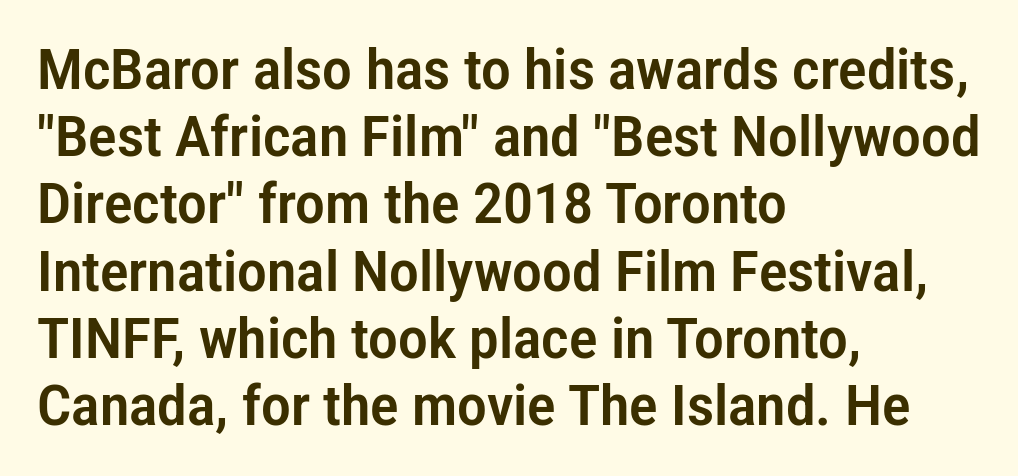
Q: Is the text italic (slanted)? A: No, it is upright.
Q: Is the typeface a serif or a sans-serif typeface? A: Sans-serif.
Q: Is the text underlined? A: No.
Q: How is the paragraph aligned? A: Left-aligned.
Q: Is the spacing between letters normal or unusually wide? A: Normal.
Q: Width (condensed, normal, or wide)? A: Condensed.
Q: Stroke contrast? A: Low.
Q: x-height? A: Medium.
Q: Monospaced? A: No.
